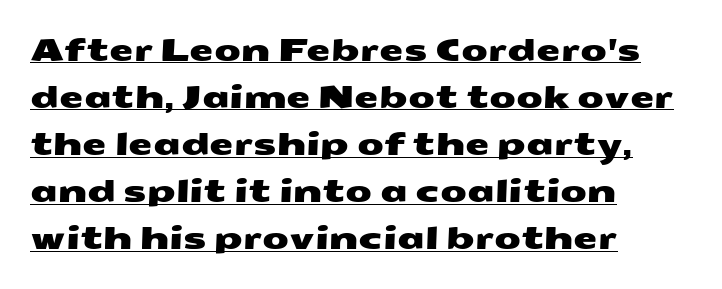
The image shows 31 px wide sans-serif type; set left-aligned, normal line spacing (1.52x), normal letter spacing, underlined; medium stroke contrast and a medium x-height.
